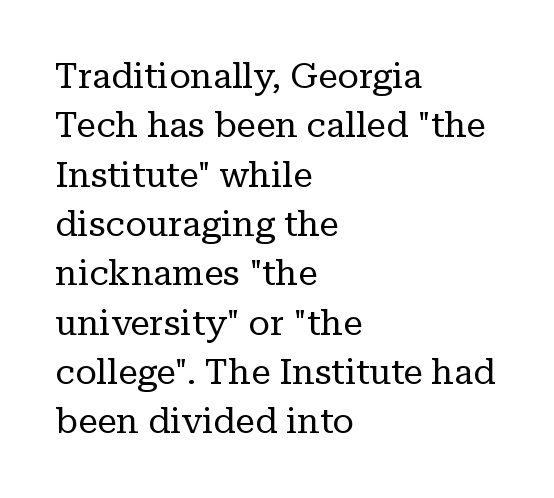
A bare baseline throughout the passage. You can tell from the footed stems that serif type was used. If you drew a line through each stem, it would be perfectly vertical. The weight tops out at a normal text grade.
